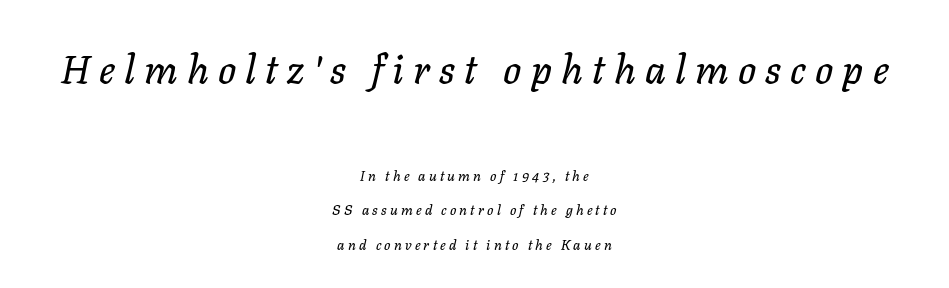
The image shows 40 px text type, italic (leaning right); set centered, loose line spacing (2.45x), unusually wide letter spacing (+0.23 em), not underlined; the first (top) block is 2.86x larger; low stroke contrast and a medium x-height.
